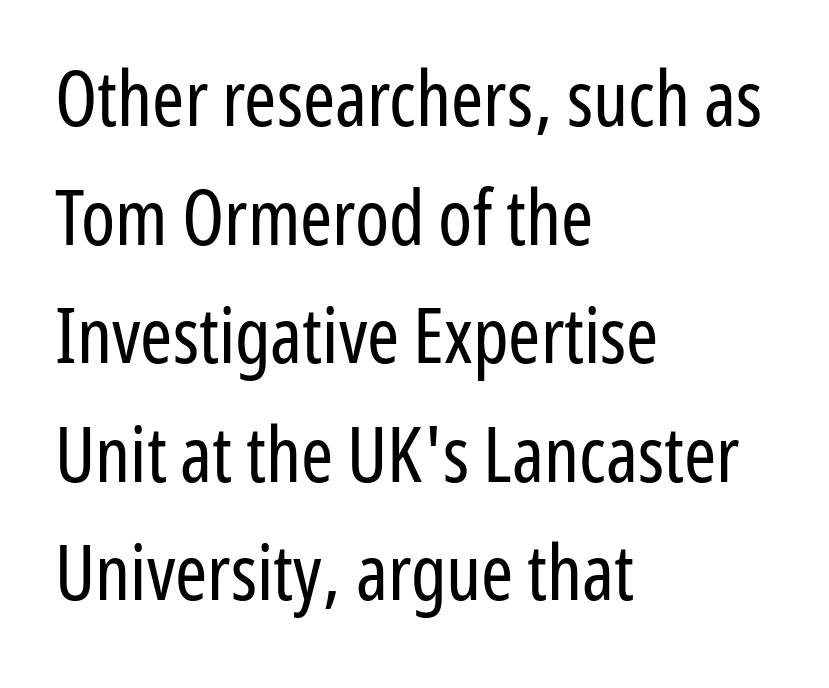
Q: Is the text bold? A: No.
Q: Is the text italic (slanted)? A: No, it is upright.
Q: Is the typeface a serif or a sans-serif typeface? A: Sans-serif.
Q: Is the text underlined? A: No.
Q: How is the paragraph aligned? A: Left-aligned.
Q: Is the spacing between letters normal or unusually wide? A: Normal.
Q: Is the spacing between lines tight, normal or loose? A: Normal.
Q: Width (condensed, normal, or wide)? A: Condensed.
Q: Stroke contrast? A: Low.
Q: x-height? A: Medium.
Q: Monospaced? A: No.
